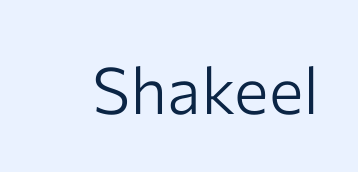
The image shows 65 px light sans-serif type, upright; set normal letter spacing, not underlined; low stroke contrast and a medium x-height.
